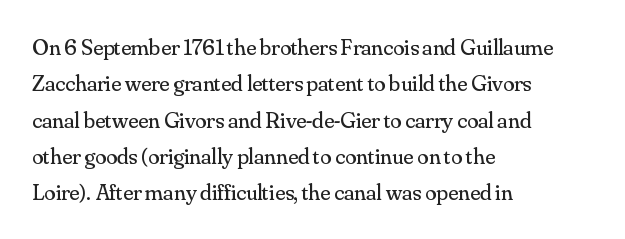
The image shows 23 px text type, upright; set left-aligned, normal line spacing (1.58x), normal letter spacing, not underlined.
